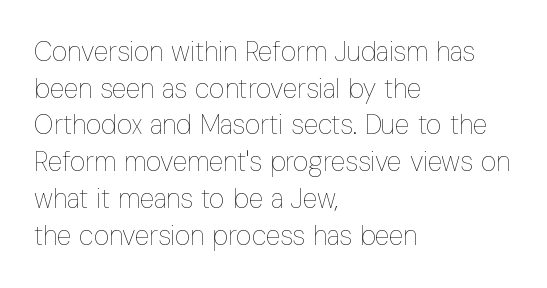
Q: Is the text bold? A: No.
Q: Is the text italic (slanted)? A: No, it is upright.
Q: Is the text underlined? A: No.
Q: How is the paragraph aligned? A: Left-aligned.
Q: Is the spacing between letters normal or unusually wide? A: Normal.
Q: Is the spacing between lines tight, normal or loose? A: Normal.
